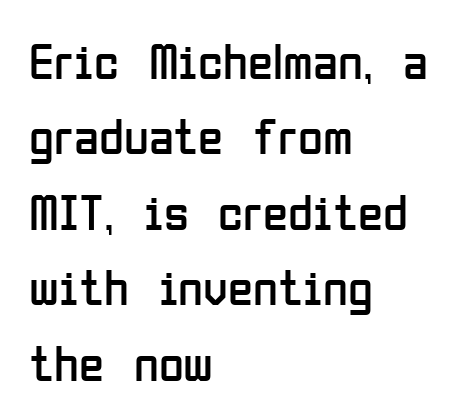
The image shows 51 px regular-weight, condensed sans-serif type, upright; set left-aligned, normal line spacing (1.48x), normal letter spacing, not underlined; low stroke contrast and a medium x-height.
